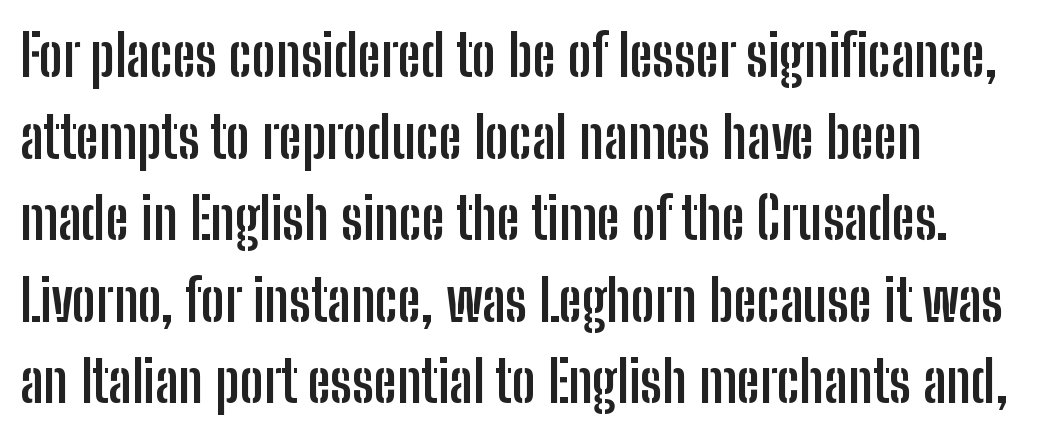
Look at the bottom of the vertical strokes: they stop flat, with no serifs. Regular leading. Inter-character spacing is left at the font's built-in metrics. I'd describe the lettering as bold — thick and assertive. Every character sits straight up, as roman type does.
